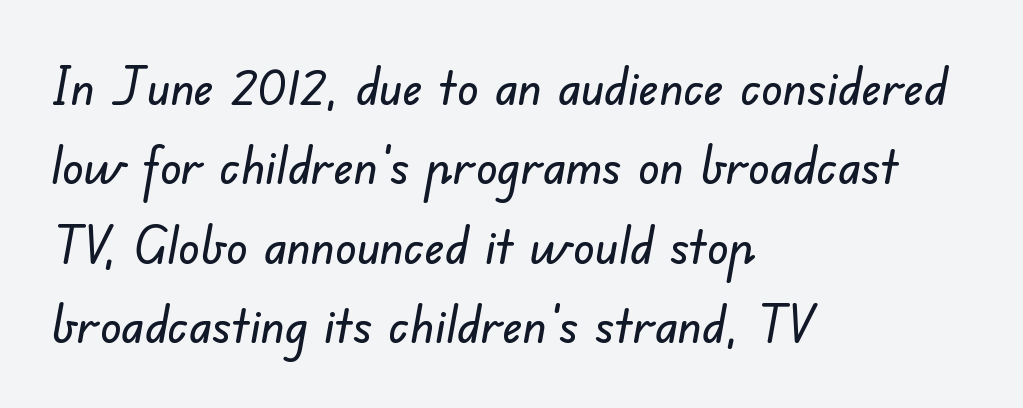
Q: Is the typeface a serif or a sans-serif typeface? A: Sans-serif.
Q: Is the text underlined? A: No.
Q: How is the paragraph aligned? A: Left-aligned.
Q: Is the spacing between letters normal or unusually wide? A: Normal.
Q: Is the spacing between lines tight, normal or loose? A: Normal.
Q: Width (condensed, normal, or wide)? A: Normal.
Q: Stroke contrast? A: Low.
Q: x-height? A: Small.
Q: Monospaced? A: No.
